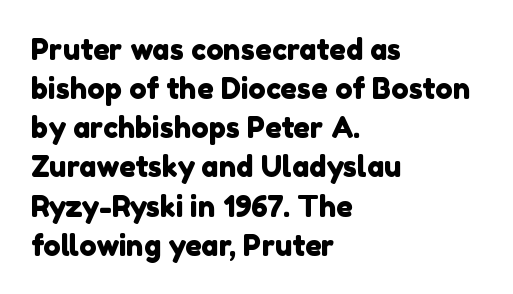
The image shows 29 px sans-serif type; set left-aligned, normal line spacing (1.35x), normal letter spacing, not underlined; a medium x-height.
